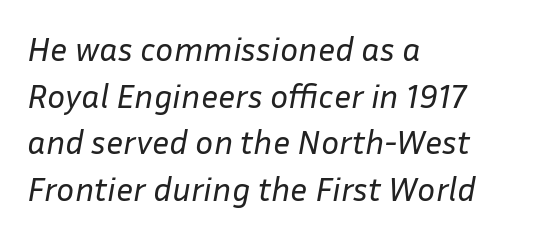
Compared with ordinary roman type, these characters are visibly tilted. The paragraph has a hard left edge and a soft right edge. Reading down the column, the eye jumps a familiar distance to each next line. Words appear dense and cohesive because spacing is normal.
